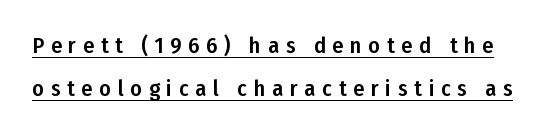
A continuous stroke trails under the words, as in a hyperlink. Does the lettering tilt? It doesn't — this is upright. What's the leading like? Stretched, with rows far apart. Look at the tracking — it's clearly loosened, letters drifting apart.
